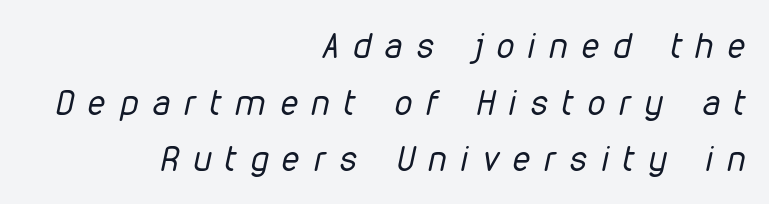
Q: Is the text bold? A: No.
Q: Is the text italic (slanted)? A: Yes, it leans right by about 12 degrees.
Q: Is the text underlined? A: No.
Q: How is the paragraph aligned? A: Right-aligned.
Q: Is the spacing between letters normal or unusually wide? A: Unusually wide.
Q: Is the spacing between lines tight, normal or loose? A: Normal.
Q: Width (condensed, normal, or wide)? A: Condensed.
Q: Stroke contrast? A: Low.
Q: x-height? A: Medium.
Q: Monospaced? A: No.
